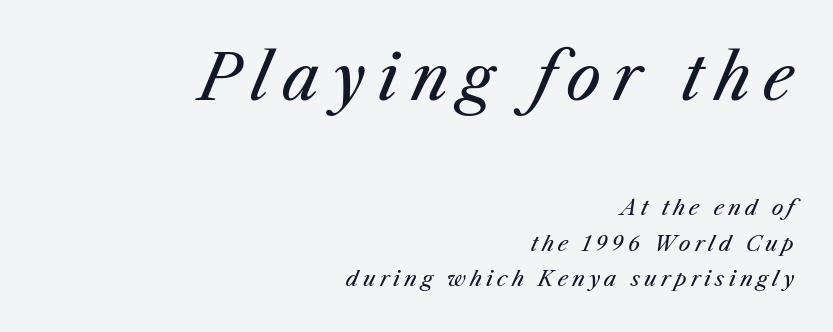
The image shows 62 px regular-weight type, italic (leaning right); set right-aligned, normal line spacing (1.7x), not underlined; the first (top) block is 2.95x larger; medium stroke contrast and a medium x-height.
